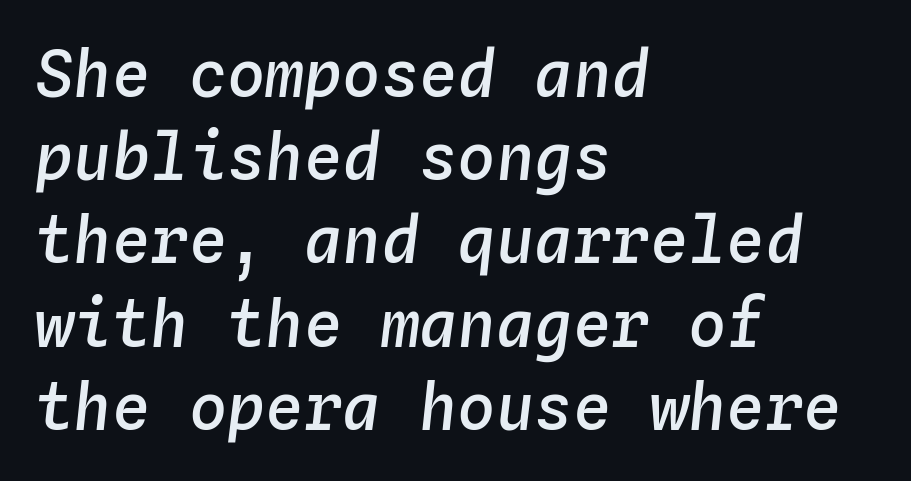
Q: Is the text bold? A: Semi-bold.
Q: Is the text italic (slanted)? A: Yes, it leans right by about 4 degrees.
Q: Is the text underlined? A: No.
Q: How is the paragraph aligned? A: Left-aligned.
Q: Is the spacing between letters normal or unusually wide? A: Normal.
Q: Is the spacing between lines tight, normal or loose? A: Normal.
Q: Width (condensed, normal, or wide)? A: Normal.
Q: Stroke contrast? A: Low.
Q: x-height? A: Medium.
Q: Monospaced? A: Yes.
